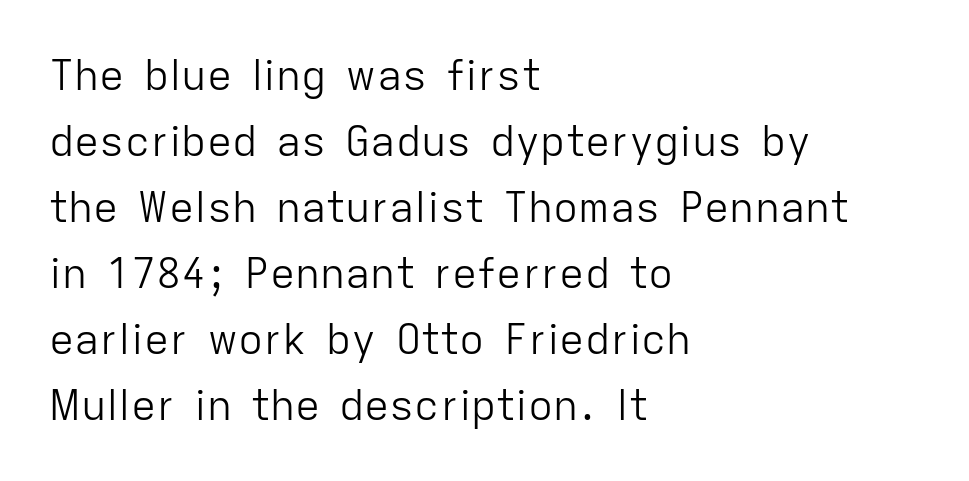
Posture: upright roman. Heft: none added — not bold. Each letter keeps its own natural width here, so spacing adapts to shape. Horizontal bands of white between lines are of average thickness. These lines keep a tight, regular rhythm from letter to letter.
